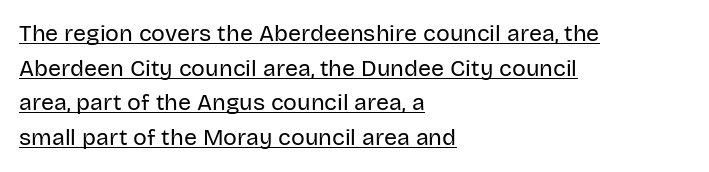
Q: Is the text bold? A: No.
Q: Is the text italic (slanted)? A: No, it is upright.
Q: Is the text underlined? A: Yes.
Q: How is the paragraph aligned? A: Left-aligned.
Q: Is the spacing between letters normal or unusually wide? A: Normal.
Q: Is the spacing between lines tight, normal or loose? A: Normal.
